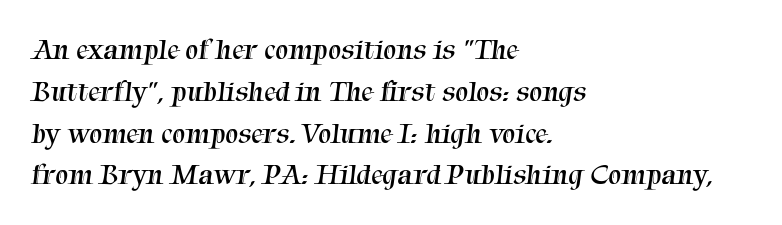
The image shows 29 px regular-weight serif type; set left-aligned, normal line spacing (1.44x), normal letter spacing, not underlined; medium stroke contrast and a medium x-height.
